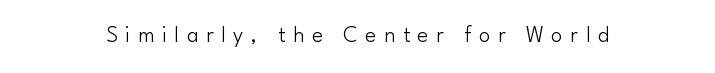
Q: Is the text bold? A: No.
Q: Is the text italic (slanted)? A: No, it is upright.
Q: Is the text underlined? A: No.
Q: Is the spacing between letters normal or unusually wide? A: Unusually wide.
